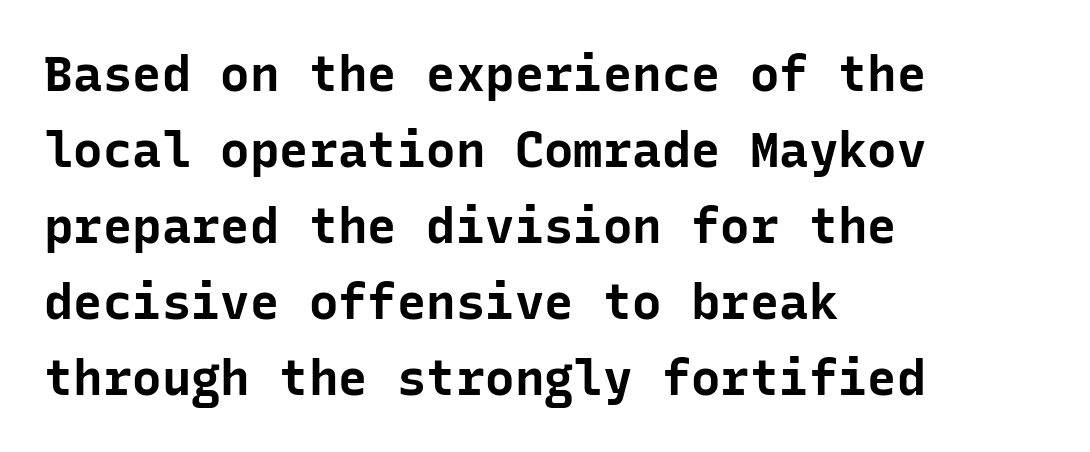
The image shows 49 px bold sans-serif type, upright, monospaced; set left-aligned, normal line spacing (1.55x), normal letter spacing, not underlined; low stroke contrast and a medium x-height.
